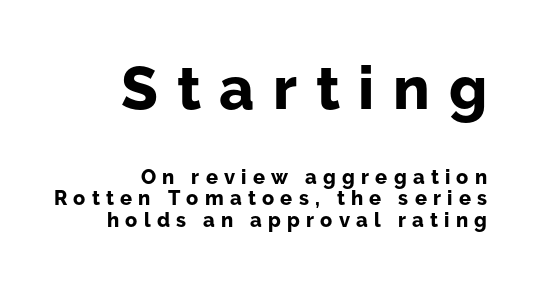
The image shows 60 px bold sans-serif type, upright; set right-aligned, tight line spacing (1.08x), unusually wide letter spacing (+0.31 em), not underlined; the first (top) block is 3.0x larger; low stroke contrast and a medium x-height.
